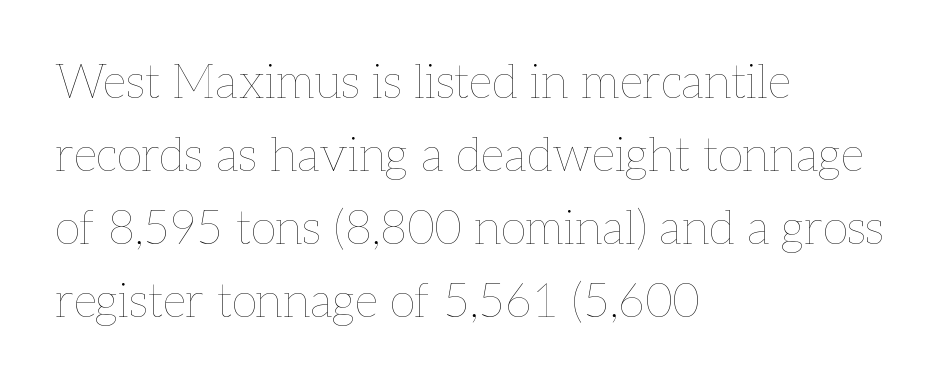
The image shows 47 px thin type, upright; set left-aligned, normal line spacing (1.55x), normal letter spacing, not underlined; low stroke contrast and a medium x-height.
